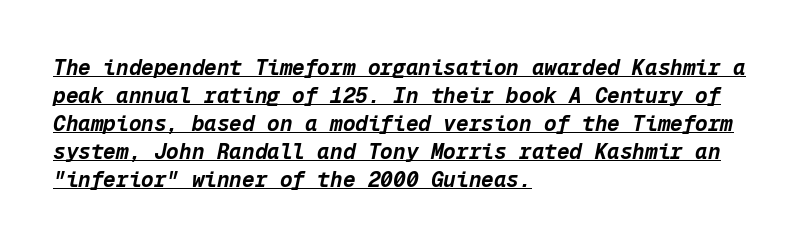
The letters sit at their default tracking, neither squeezed nor spread. How heavy is the stroke? Heavy — this is a bold. Which margin do the lines hug? The left one — the right edge is uneven. Reading down the column, the eye jumps a familiar distance to each next line. Italic? Definitely — the glyphs are oblique.
